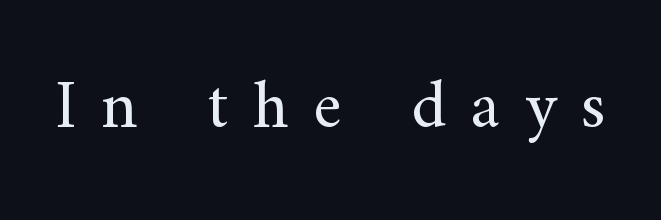
Q: Is the text bold? A: No.
Q: Is the text italic (slanted)? A: No, it is upright.
Q: Is the typeface a serif or a sans-serif typeface? A: Serif.
Q: Is the text underlined? A: No.
Q: Is the spacing between letters normal or unusually wide? A: Unusually wide.
Q: Width (condensed, normal, or wide)? A: Normal.
Q: Stroke contrast? A: Medium.
Q: x-height? A: Small.
Q: Monospaced? A: No.
